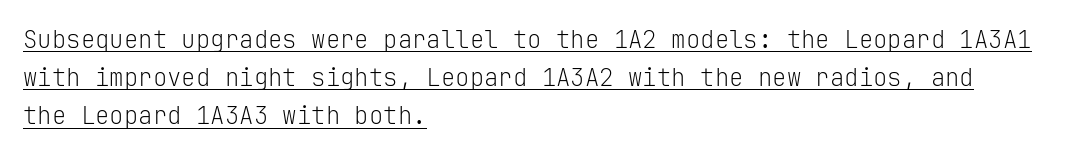
Q: Is the text bold? A: No.
Q: Is the text italic (slanted)? A: No, it is upright.
Q: Is the text underlined? A: Yes.
Q: How is the paragraph aligned? A: Left-aligned.
Q: Is the spacing between letters normal or unusually wide? A: Normal.
Q: Is the spacing between lines tight, normal or loose? A: Normal.
